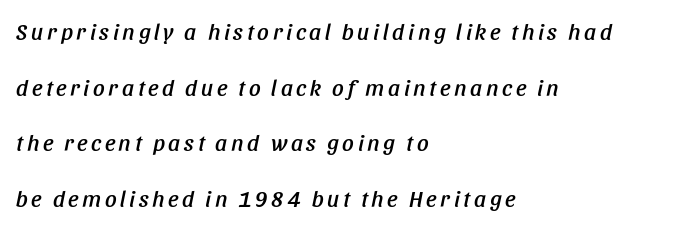
The image shows 23 px text type, italic (leaning right); set left-aligned, loose line spacing (2.42x), not underlined.
